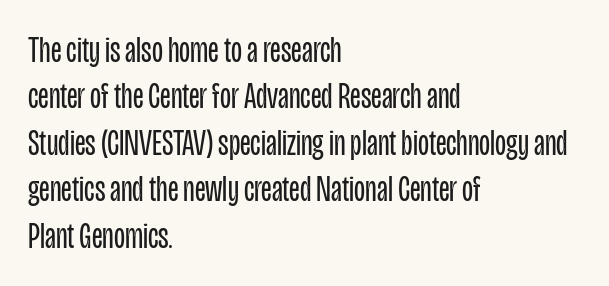
{"serif": "no", "italic": "no", "bold": "no", "weight": "regular", "width": "condensed", "stroke_contrast": "low", "x_height": "large", "monospaced": "no", "underline": "no", "align": "left", "line_spacing": "normal", "line_spacing_ratio": 1.29, "letter_spacing": "normal", "letter_spacing_em": 0.0, "glyph_px": 36}
